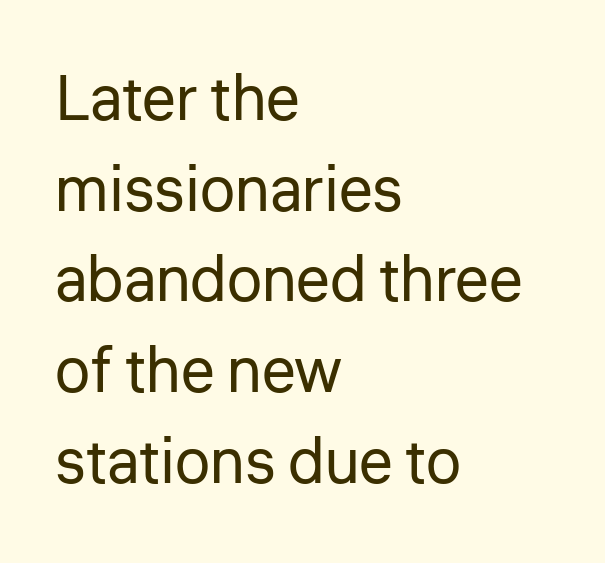
Q: Is the text bold? A: No.
Q: Is the text italic (slanted)? A: No, it is upright.
Q: Is the typeface a serif or a sans-serif typeface? A: Sans-serif.
Q: Is the text underlined? A: No.
Q: How is the paragraph aligned? A: Left-aligned.
Q: Is the spacing between letters normal or unusually wide? A: Normal.
Q: Is the spacing between lines tight, normal or loose? A: Normal.
Q: Width (condensed, normal, or wide)? A: Normal.
Q: Stroke contrast? A: Low.
Q: x-height? A: Medium.
Q: Monospaced? A: No.
